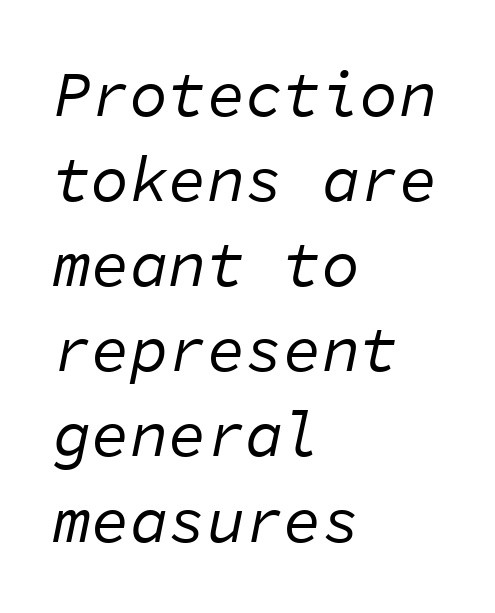
The image shows 64 px regular-weight type, italic (leaning right), monospaced; set left-aligned, normal line spacing (1.33x), normal letter spacing, not underlined; low stroke contrast and a medium x-height.
